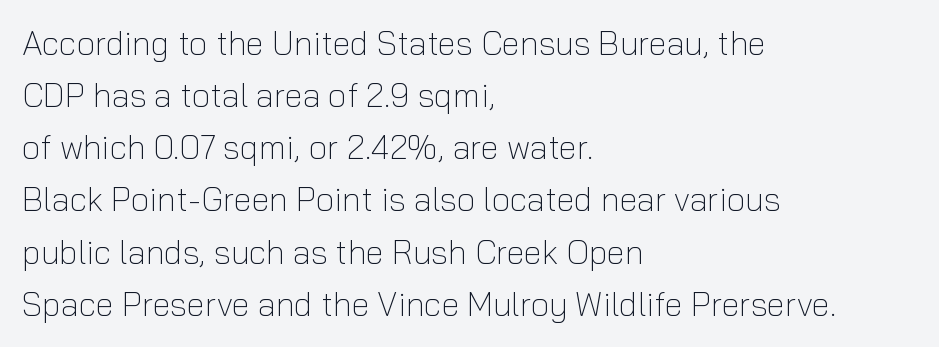
Q: Is the text bold? A: No.
Q: Is the text italic (slanted)? A: No, it is upright.
Q: Is the typeface a serif or a sans-serif typeface? A: Sans-serif.
Q: Is the text underlined? A: No.
Q: How is the paragraph aligned? A: Left-aligned.
Q: Is the spacing between letters normal or unusually wide? A: Normal.
Q: Is the spacing between lines tight, normal or loose? A: Normal.
Q: Width (condensed, normal, or wide)? A: Normal.
Q: Stroke contrast? A: Low.
Q: x-height? A: Medium.
Q: Monospaced? A: No.
